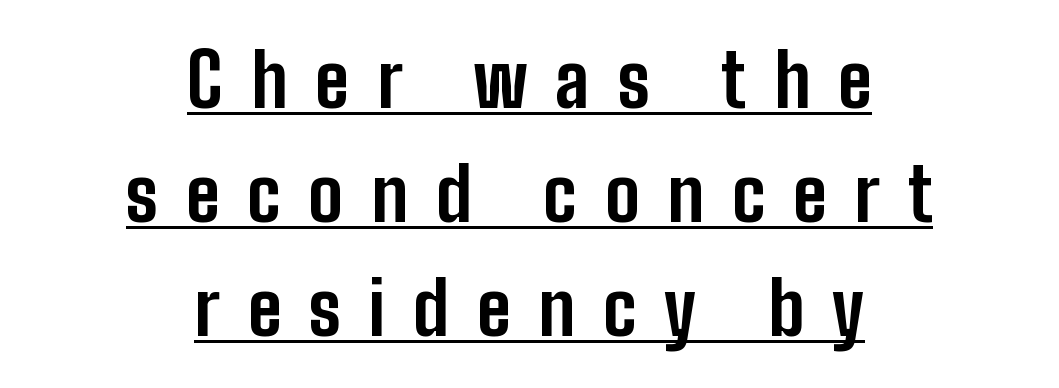
Thick stems and heavy bowls — unmistakably bold. Baseline-to-baseline distance is the conventional proportion of letter height. Note the varied advance widths — an 'i' is clearly narrower than an 'm'. The letterforms stand isolated, each surrounded by extra space. These lines are centered, leaving both edges ragged.
